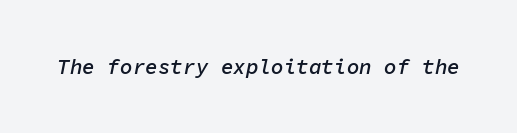
The image shows 21 px text type, italic (leaning right); set normal letter spacing, not underlined.
